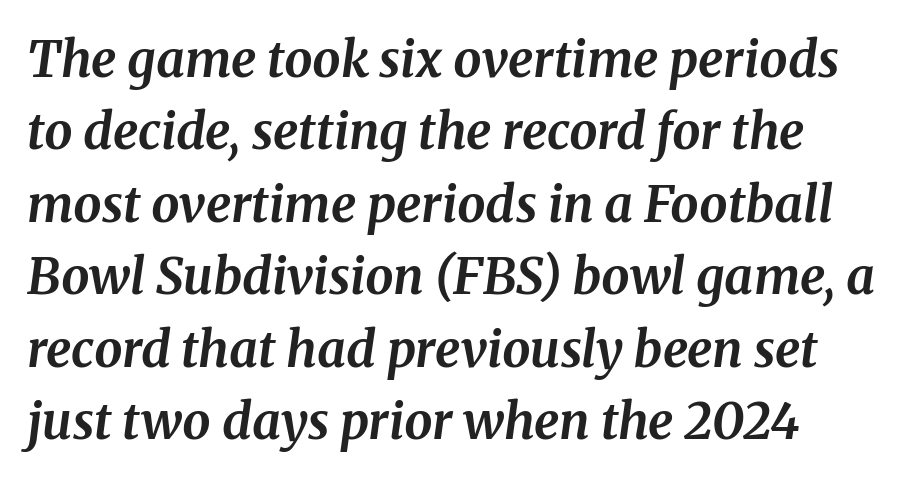
The image shows 50 px bold serif type, italic (leaning right); set left-aligned, normal line spacing (1.45x), normal letter spacing, not underlined; medium stroke contrast and a medium x-height.
